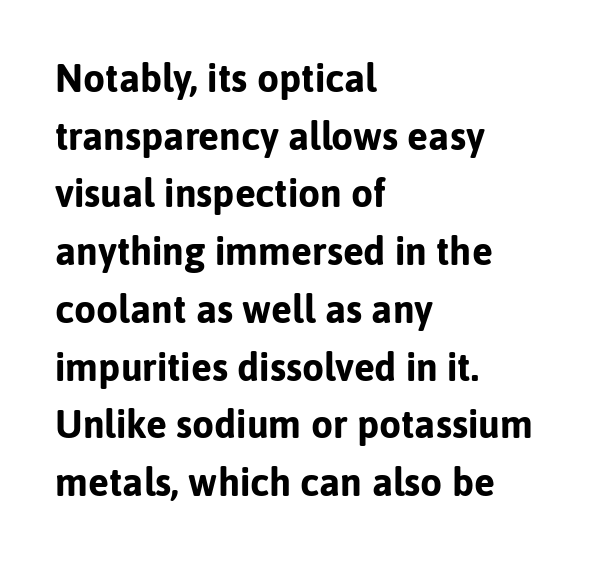
The image shows 39 px bold sans-serif type, upright; set left-aligned, normal line spacing (1.48x), normal letter spacing, not underlined; low stroke contrast and a medium x-height.
